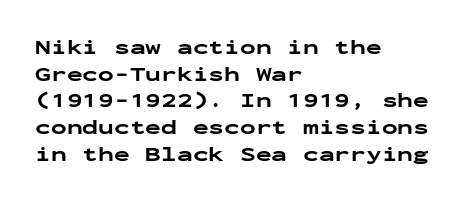
Honestly, the row spacing looks completely unremarkable. Posture: upright roman. Plenty of ink on the page — the face is bold. Typeset ragged right — the left edge is the straight one.
